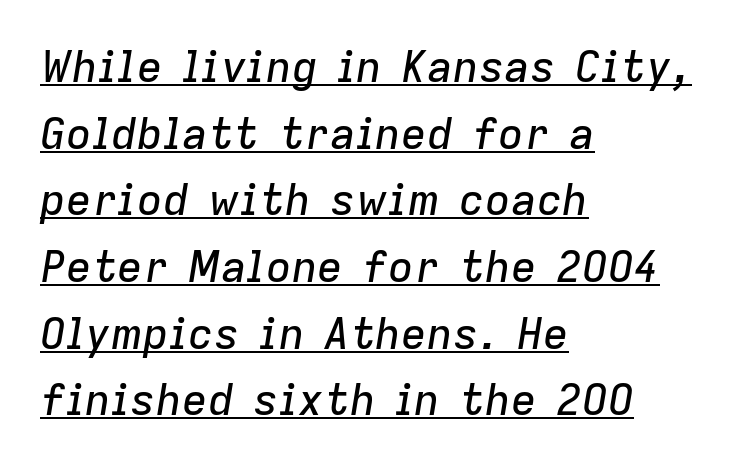
Q: Is the text italic (slanted)? A: Yes, it leans right by about 9 degrees.
Q: Is the text underlined? A: Yes.
Q: How is the paragraph aligned? A: Left-aligned.
Q: Is the spacing between letters normal or unusually wide? A: Normal.
Q: Is the spacing between lines tight, normal or loose? A: Normal.
Q: Width (condensed, normal, or wide)? A: Normal.
Q: Stroke contrast? A: Low.
Q: x-height? A: Medium.
Q: Monospaced? A: No.
